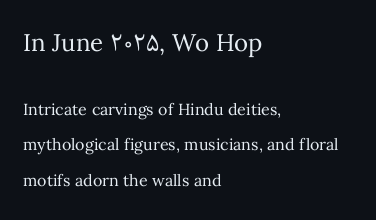
{"italic": "no", "bold": "no", "underline": "no", "align": "left", "line_spacing": "loose", "line_spacing_ratio": 2.23, "letter_spacing": "normal", "letter_spacing_em": 0.0, "larger_block": "first", "size_ratio": 1.5, "glyph_px": 24}
